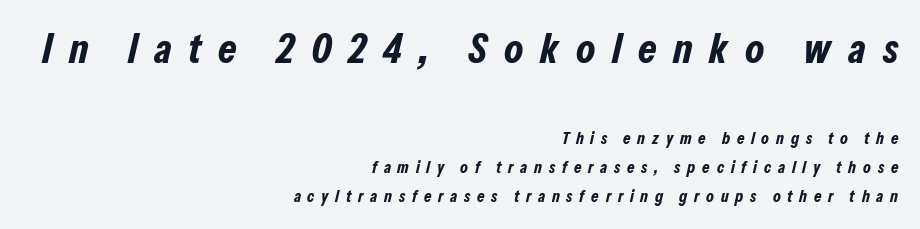
The face used here is proportionally spaced, like ordinary book or web type. The passage is arranged like a letterhead date or caption credit — flush right. Descender tails drop into unmarked territory. The line-height multiplier appears to be the usual default.
